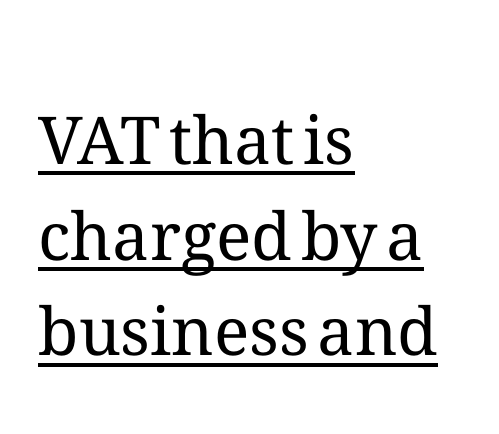
Q: Is the text bold? A: No.
Q: Is the text italic (slanted)? A: No, it is upright.
Q: Is the text underlined? A: Yes.
Q: How is the paragraph aligned? A: Left-aligned.
Q: Is the spacing between letters normal or unusually wide? A: Normal.
Q: Is the spacing between lines tight, normal or loose? A: Normal.
Q: Width (condensed, normal, or wide)? A: Normal.
Q: Stroke contrast? A: Medium.
Q: x-height? A: Medium.
Q: Monospaced? A: No.
